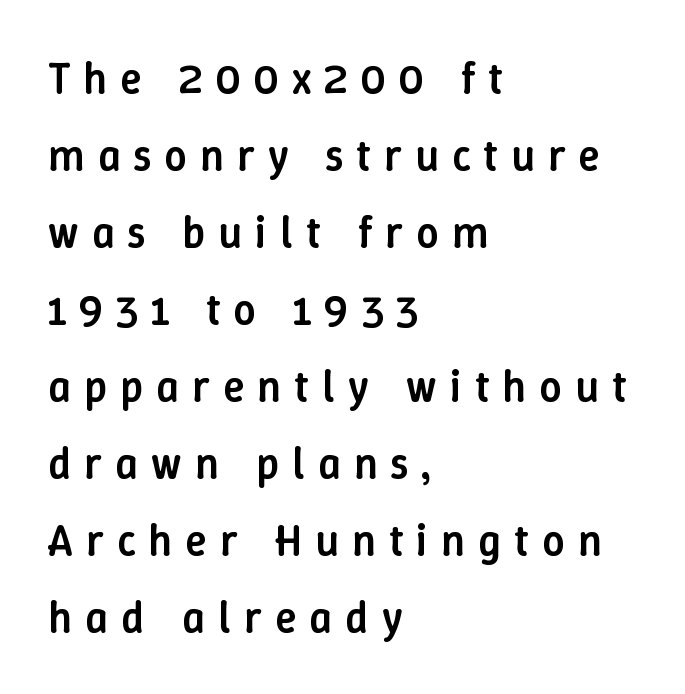
Q: Is the text bold? A: Semi-bold.
Q: Is the text italic (slanted)? A: No, it is upright.
Q: Is the text underlined? A: No.
Q: How is the paragraph aligned? A: Left-aligned.
Q: Is the spacing between letters normal or unusually wide? A: Unusually wide.
Q: Width (condensed, normal, or wide)? A: Normal.
Q: Stroke contrast? A: Low.
Q: x-height? A: Medium.
Q: Monospaced? A: No.
